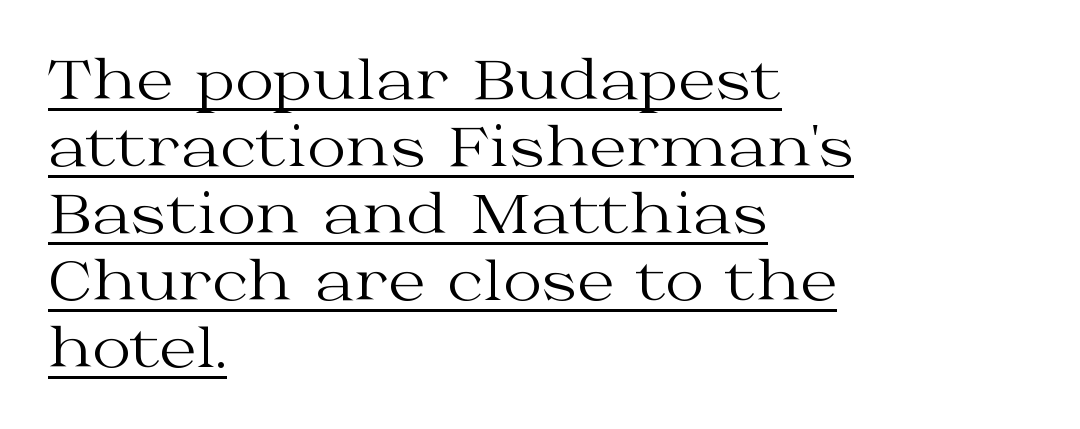
{"serif": "yes", "italic": "no", "bold": "no", "weight": "regular", "width": "wide", "stroke_contrast": "medium", "x_height": "medium", "monospaced": "no", "underline": "yes", "align": "left", "line_spacing_ratio": 1.24, "letter_spacing": "normal", "letter_spacing_em": 0.0, "glyph_px": 54}
